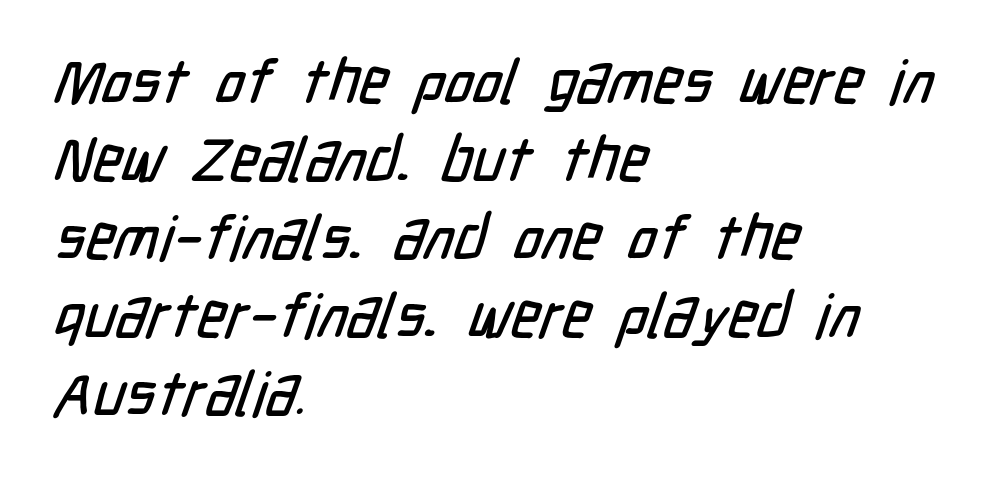
The image shows 62 px condensed sans-serif type; set left-aligned, normal line spacing (1.26x), normal letter spacing, not underlined; low stroke contrast and a medium x-height.
